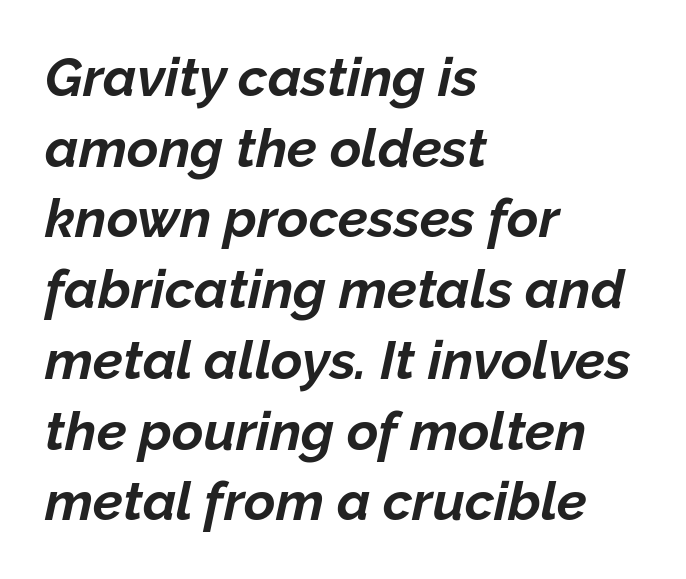
The area under the type is left untouched. Typeset ragged right — the left edge is the straight one. Summary of weight: heavy, a full bold. Proportional: the letters do not fall into vertical columns. The leading is moderate, giving the passage an even texture. A typesetter would mark this as italic.
